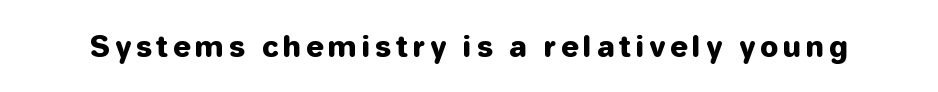
The image shows 29 px sans-serif type, upright; set not underlined; low stroke contrast and a medium x-height.
